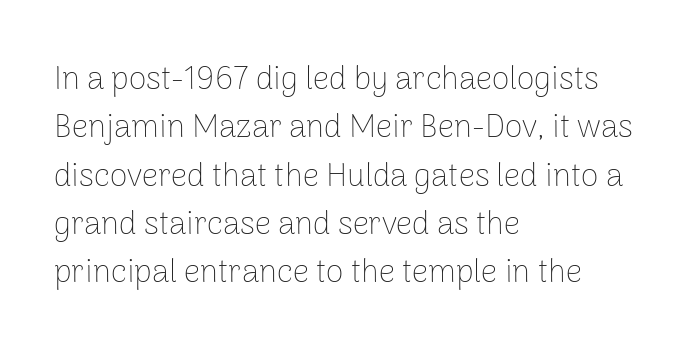
The image shows 32 px thin sans-serif type, upright; set left-aligned, normal line spacing (1.51x), normal letter spacing, not underlined; low stroke contrast and a medium x-height.
